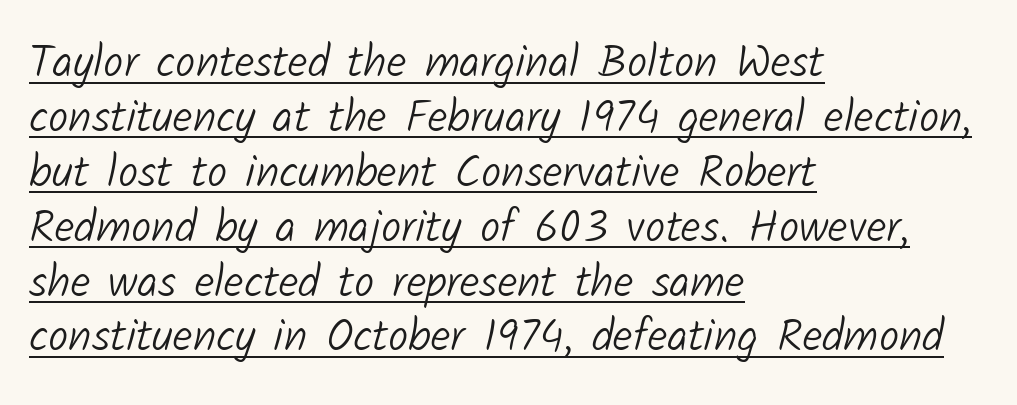
{"serif": "no", "bold": "no", "weight": "light", "width": "normal", "stroke_contrast": "low", "x_height": "medium", "monospaced": "no", "underline": "yes", "align": "left", "line_spacing_ratio": 1.22, "letter_spacing": "normal", "letter_spacing_em": 0.0, "glyph_px": 45}
